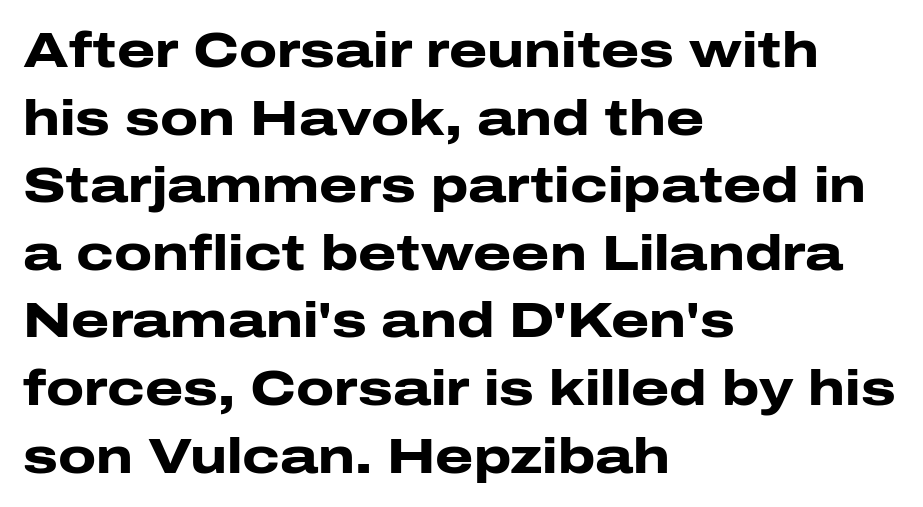
The gap between lines stays unmarked. A sans-serif font was chosen for this passage. The paragraph has a hard left edge and a soft right edge. You could not count columns in this text — the font is proportionally spaced.
